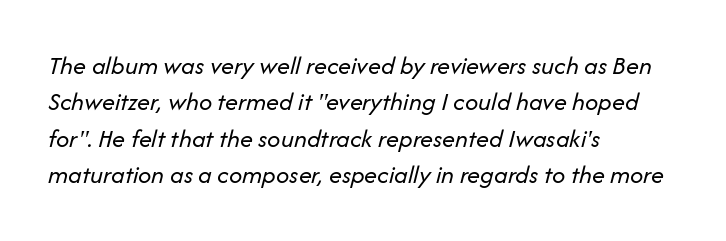
{"italic": "yes", "lean": "right", "slant_degrees": 14, "bold": "no", "underline": "no", "align": "left", "line_spacing": "normal", "line_spacing_ratio": 1.4, "letter_spacing": "normal", "letter_spacing_em": 0.0, "glyph_px": 26}
